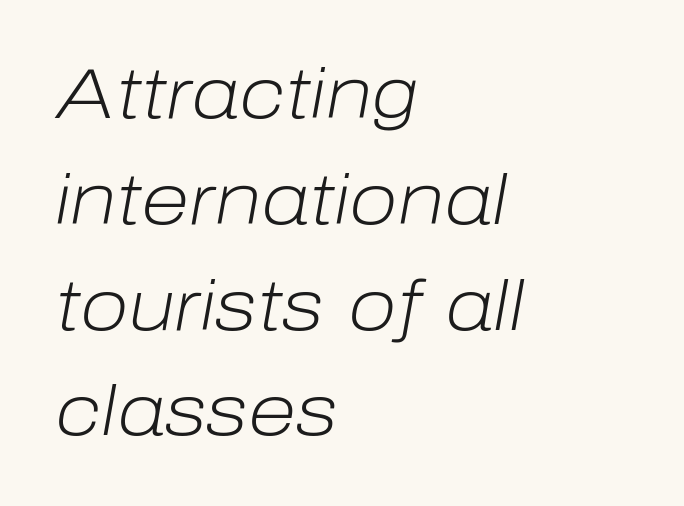
Q: Is the text bold? A: No.
Q: Is the text italic (slanted)? A: Yes, it leans right by about 10 degrees.
Q: Is the text underlined? A: No.
Q: How is the paragraph aligned? A: Left-aligned.
Q: Is the spacing between letters normal or unusually wide? A: Normal.
Q: Is the spacing between lines tight, normal or loose? A: Normal.
Q: Width (condensed, normal, or wide)? A: Normal.
Q: Stroke contrast? A: Low.
Q: x-height? A: Medium.
Q: Monospaced? A: No.
